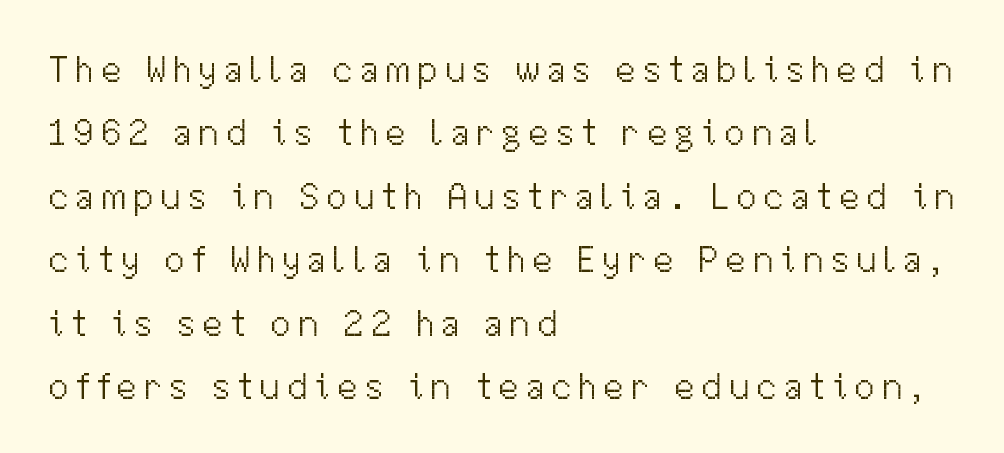
Q: Is the text bold? A: No.
Q: Is the text italic (slanted)? A: No, it is upright.
Q: Is the typeface a serif or a sans-serif typeface? A: Sans-serif.
Q: Is the text underlined? A: No.
Q: How is the paragraph aligned? A: Left-aligned.
Q: Is the spacing between lines tight, normal or loose? A: Normal.
Q: Width (condensed, normal, or wide)? A: Normal.
Q: Stroke contrast? A: Medium.
Q: x-height? A: Medium.
Q: Monospaced? A: No.
